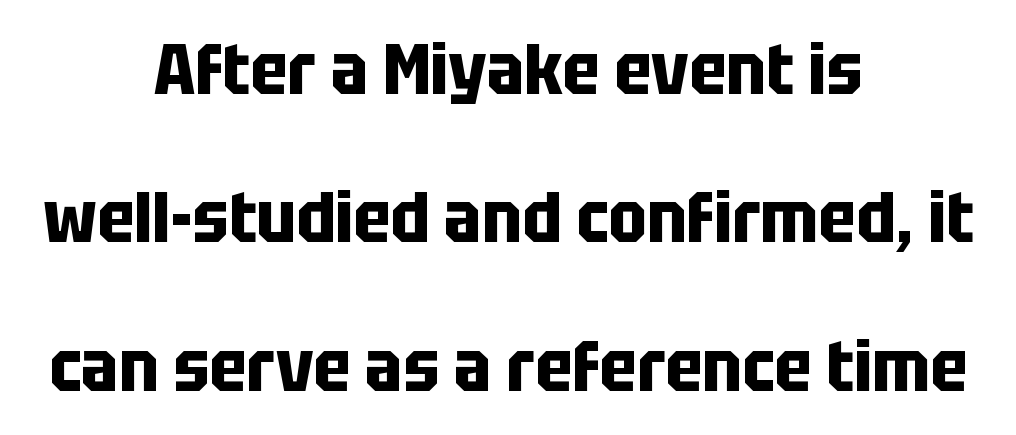
The image shows 72 px bold, condensed sans-serif type, upright; set centered, loose line spacing (2.06x), normal letter spacing, not underlined; low stroke contrast and a large x-height.
